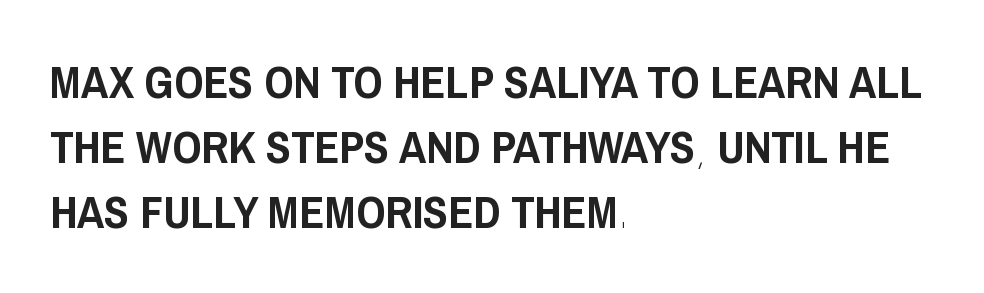
Q: Is the text italic (slanted)? A: No, it is upright.
Q: Is the typeface a serif or a sans-serif typeface? A: Sans-serif.
Q: Is the text underlined? A: No.
Q: How is the paragraph aligned? A: Left-aligned.
Q: Is the spacing between letters normal or unusually wide? A: Normal.
Q: Is the spacing between lines tight, normal or loose? A: Normal.
Q: Width (condensed, normal, or wide)? A: Condensed.
Q: Stroke contrast? A: Low.
Q: x-height? A: Large.
Q: Monospaced? A: No.
